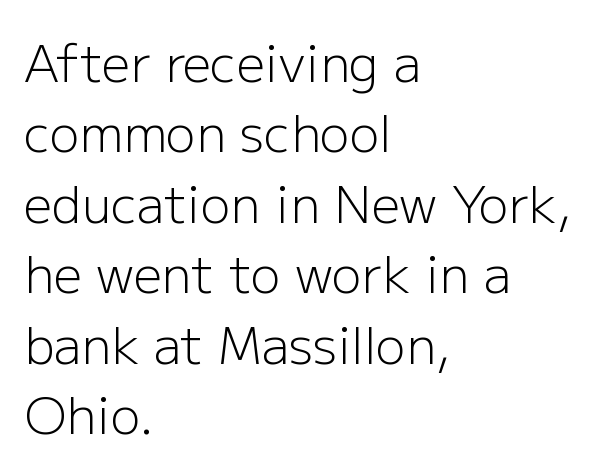
{"serif": "no", "italic": "no", "bold": "no", "weight": "light", "width": "normal", "stroke_contrast": "low", "x_height": "medium", "monospaced": "no", "underline": "no", "align": "left", "line_spacing": "normal", "line_spacing_ratio": 1.41, "letter_spacing": "normal", "letter_spacing_em": 0.0, "glyph_px": 50}
